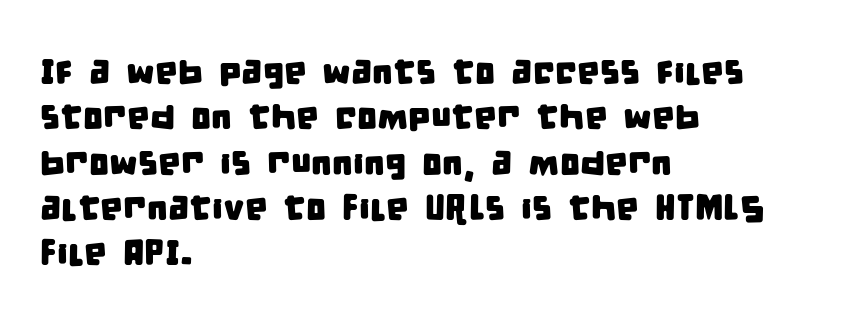
The glyphs in this specimen are sans serif. The face used here is proportionally spaced, like ordinary book or web type. Reading down the block, your eye returns to a fixed left position each line. Compared with typical paragraphs, the rows here are spaced about the same. The line texture is even and compact thanks to regular tracking. The baseline area is clear.
